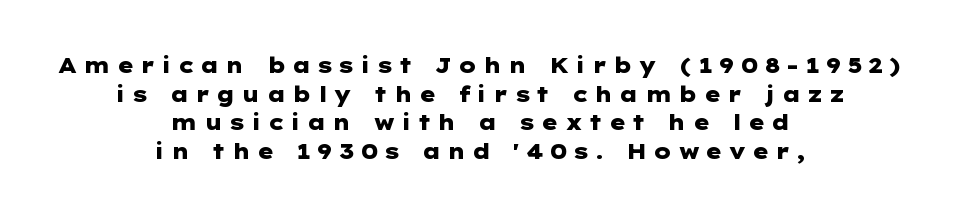
{"italic": "no", "bold": "yes", "underline": "no", "align": "center", "line_spacing": "normal", "line_spacing_ratio": 1.36, "letter_spacing": "wide", "letter_spacing_em": 0.26, "glyph_px": 21}
